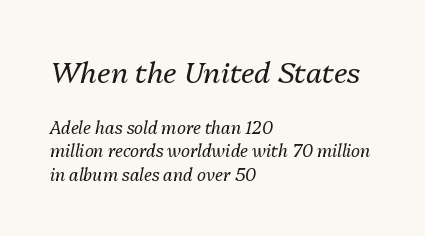
Q: Is the text bold? A: No.
Q: Is the text italic (slanted)? A: Yes, it leans right by about 13 degrees.
Q: Is the text underlined? A: No.
Q: How is the paragraph aligned? A: Left-aligned.
Q: Is the spacing between letters normal or unusually wide? A: Normal.
Q: Is the spacing between lines tight, normal or loose? A: Normal.
Q: Which block of text is set in a larger size, the first (top) or the second (bottom)? A: The first (top) one.
Q: Width (condensed, normal, or wide)? A: Normal.
Q: Stroke contrast? A: Medium.
Q: x-height? A: Medium.
Q: Monospaced? A: No.
